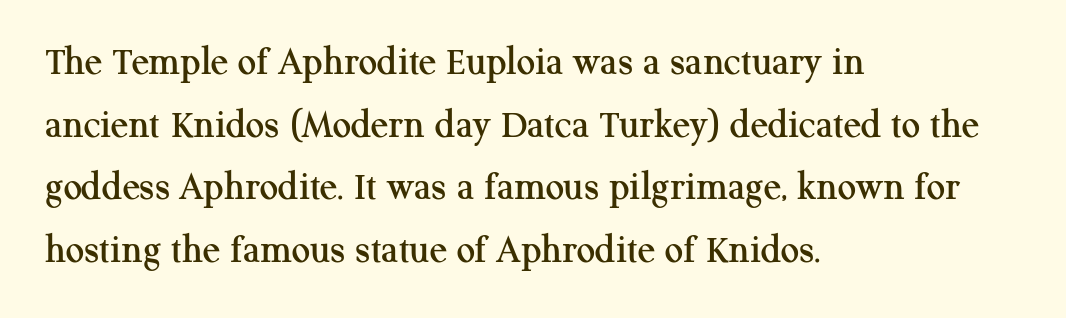
The image shows 41 px serif type, upright; set left-aligned, normal line spacing (1.53x), normal letter spacing, not underlined; medium stroke contrast and a medium x-height.
